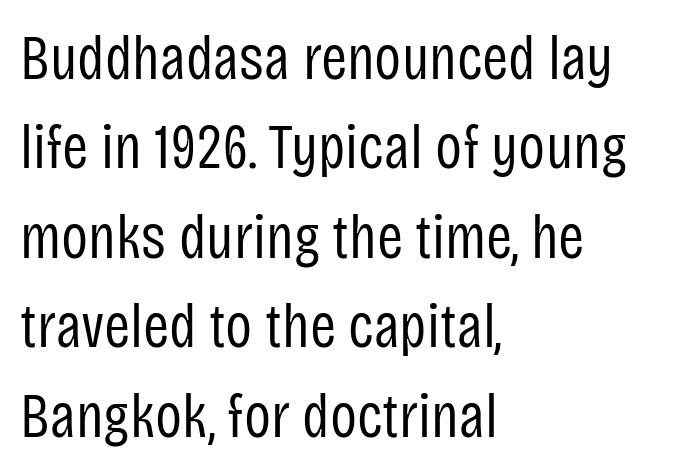
Q: Is the text bold? A: No.
Q: Is the text italic (slanted)? A: No, it is upright.
Q: Is the typeface a serif or a sans-serif typeface? A: Sans-serif.
Q: Is the text underlined? A: No.
Q: How is the paragraph aligned? A: Left-aligned.
Q: Is the spacing between letters normal or unusually wide? A: Normal.
Q: Is the spacing between lines tight, normal or loose? A: Normal.
Q: Width (condensed, normal, or wide)? A: Condensed.
Q: Stroke contrast? A: Low.
Q: x-height? A: Large.
Q: Monospaced? A: No.
